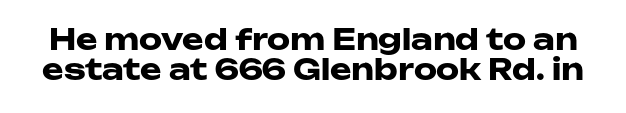
The face used here is a sans, in the tradition of grotesques and geometrics. Each new line begins almost immediately beneath the previous one. How heavy is the stroke? Heavy — this is a bold. Here the designer chose a conventional face with non-uniform glyph widths. Honestly, the letter spacing is just normal — you wouldn't notice it. Italic? Not at all — the glyphs are vertical.
